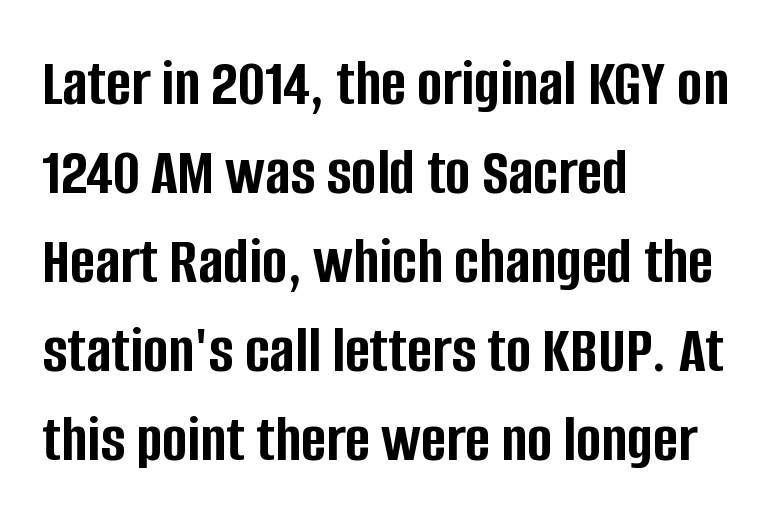
The rendering anchors every line to the left-hand side. A typesetter would call this proportional, since set widths differ per character. Default kerning and tracking; the words read as compact shapes. Descender tails drop into unmarked territory. Caption: bold face, heavy strokes.
